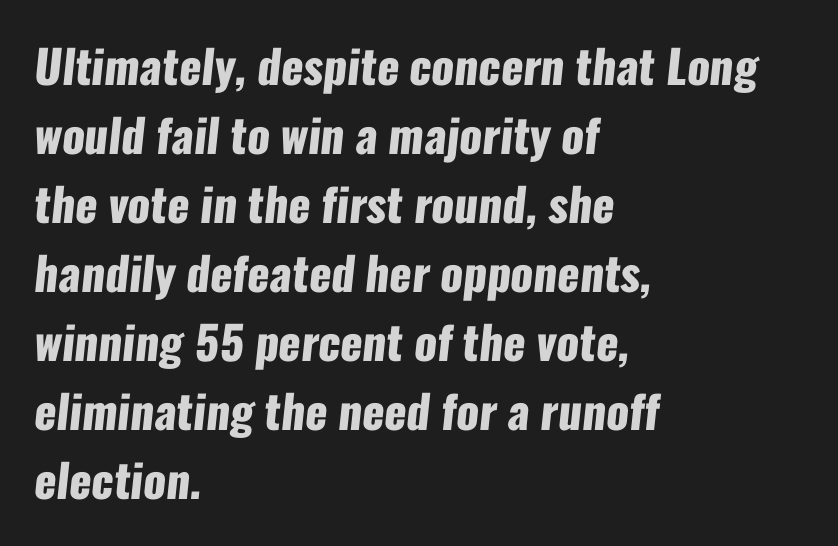
Q: Is the text bold? A: Yes.
Q: Is the typeface a serif or a sans-serif typeface? A: Sans-serif.
Q: Is the text underlined? A: No.
Q: How is the paragraph aligned? A: Left-aligned.
Q: Is the spacing between letters normal or unusually wide? A: Normal.
Q: Is the spacing between lines tight, normal or loose? A: Normal.
Q: Width (condensed, normal, or wide)? A: Condensed.
Q: Stroke contrast? A: Low.
Q: x-height? A: Medium.
Q: Monospaced? A: No.
